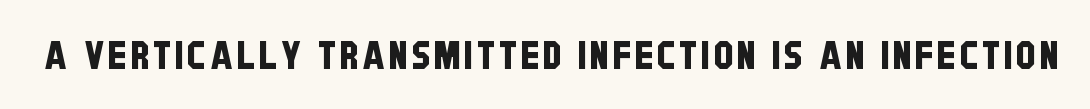
Q: Is the typeface a serif or a sans-serif typeface? A: Sans-serif.
Q: Is the text underlined? A: No.
Q: Width (condensed, normal, or wide)? A: Condensed.
Q: Stroke contrast? A: Low.
Q: x-height? A: Large.
Q: Monospaced? A: No.
